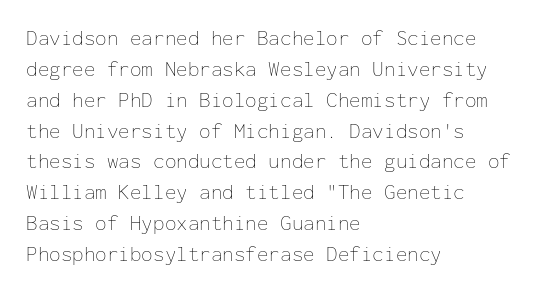
Q: Is the text bold? A: No.
Q: Is the text italic (slanted)? A: No, it is upright.
Q: Is the text underlined? A: No.
Q: How is the paragraph aligned? A: Left-aligned.
Q: Is the spacing between letters normal or unusually wide? A: Normal.
Q: Is the spacing between lines tight, normal or loose? A: Normal.
